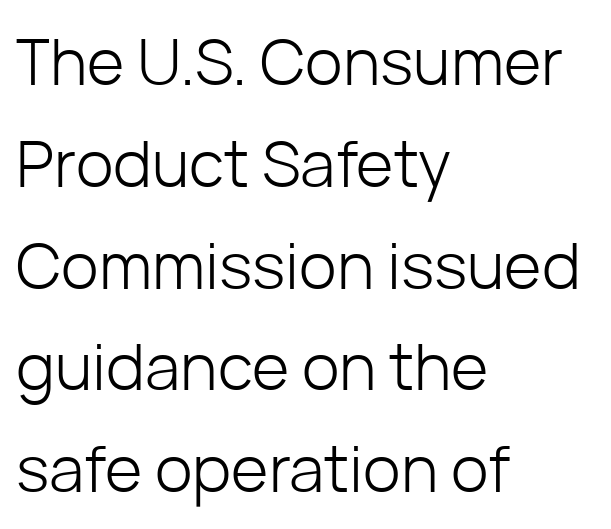
The area under the type is left untouched. Quick note: interline space is typical. The typeface chosen for these lines omits serifs. The letters stand upright; this is a roman face. The paragraph shown leans on its left margin.
